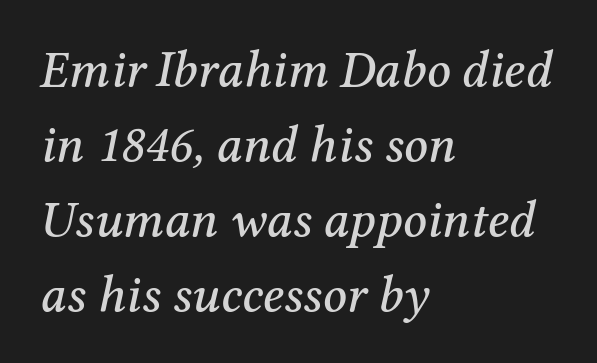
The ragged edge is on the right, which tells us the setting is flush left. Vertically, the passage feels balanced, rows spaced as you'd expect. Characters follow at the spacing the type designer built in. The text carries the slant typical of an italic or oblique font. Each row of text sits above clean, open space. The rendering shows small feet on the letterforms — a serif design.
